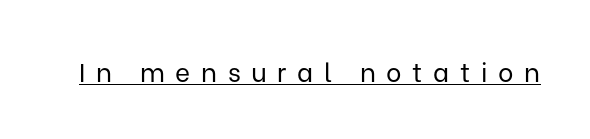
Unlike italic type, these characters show no tilt at all. Weight: regular or lighter. Look at the tracking — it's clearly loosened, letters drifting apart. The string is rendered with underlining switched on.
